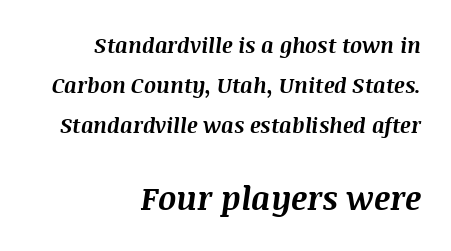
The image shows 32 px bold type, italic (leaning right); set right-aligned, loose line spacing (1.9x), normal letter spacing, not underlined; the second (bottom) block is 1.52x larger; medium stroke contrast and a large x-height.
